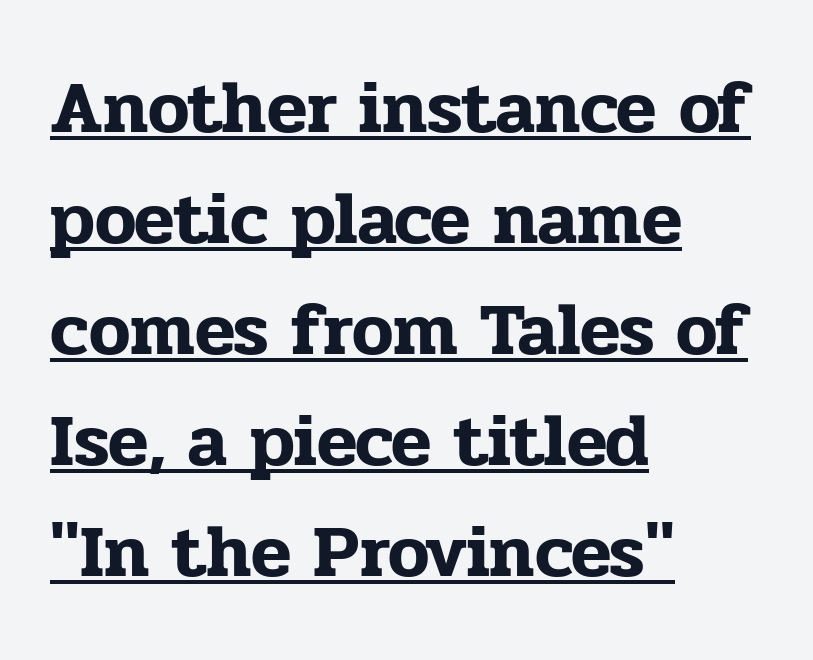
{"serif": "yes", "italic": "no", "width": "normal", "stroke_contrast": "low", "x_height": "medium", "monospaced": "no", "underline": "yes", "align": "left", "line_spacing": "normal", "line_spacing_ratio": 1.5, "letter_spacing": "normal", "letter_spacing_em": 0.0, "glyph_px": 74}
